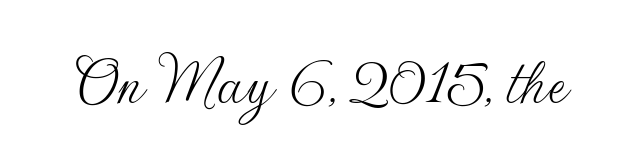
Quick note: underline off. Stroke thickness stays within the range of a standard reading face or lighter. Font category for this specimen: sans-serif.
